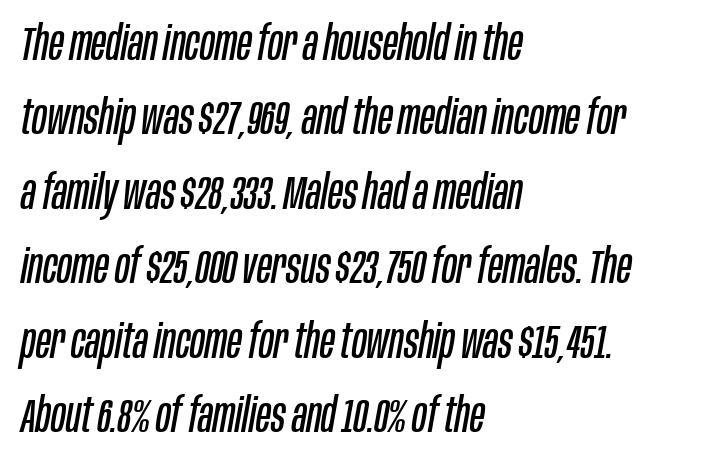
Q: Is the text bold? A: No.
Q: Is the text italic (slanted)? A: Yes, it leans right by about 10 degrees.
Q: Is the text underlined? A: No.
Q: How is the paragraph aligned? A: Left-aligned.
Q: Is the spacing between letters normal or unusually wide? A: Normal.
Q: Is the spacing between lines tight, normal or loose? A: Normal.
Q: Width (condensed, normal, or wide)? A: Condensed.
Q: Stroke contrast? A: Low.
Q: x-height? A: Large.
Q: Monospaced? A: No.
